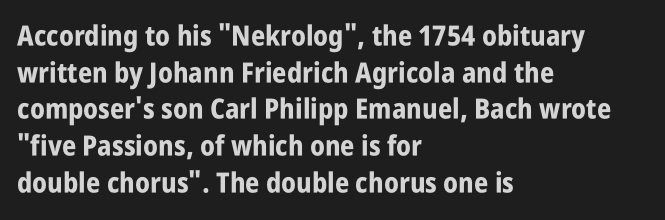
Serifs: no, the terminals of the letterforms are clean. The passage shown stacks its lines at a standard gap. The letterforms sit shoulder to shoulder at normal distance. The specimen reads as upright at a glance. I'd describe the lettering as bold — thick and assertive.
